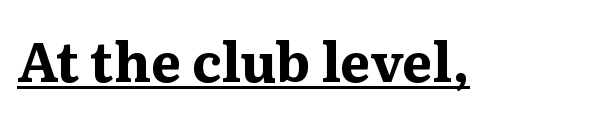
This is underlined copy, the kind a proofreader might mark for attention. Nothing unusual about the tracking: characters are spaced as the font intends. This is roman type, the default non-slanted kind. Are there feet on the stems? There are — it's a serif. Each letter keeps its own natural width here, so spacing adapts to shape.
